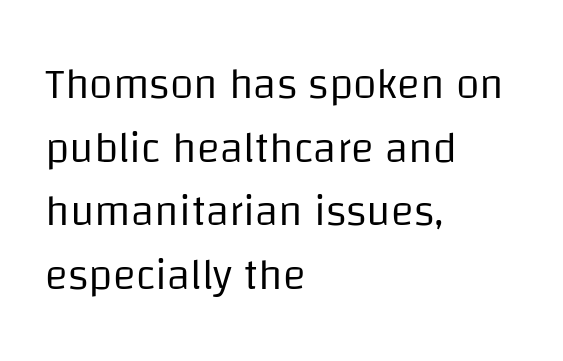
Every stem runs plumb, perpendicular to the baseline. Default kerning and tracking; the words read as compact shapes. The strokes are not fattened; the text isn't bold. Underline: absent. Check where the strokes stop: nothing finishes them off — pure sans.
